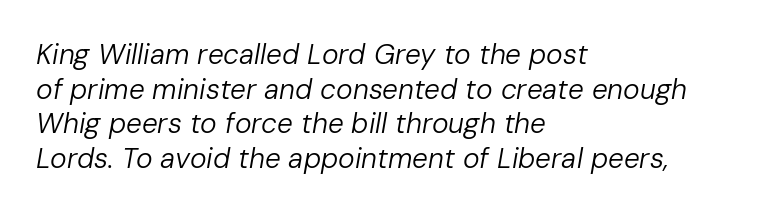
Q: Is the text bold? A: No.
Q: Is the text italic (slanted)? A: Yes, it leans right by about 10 degrees.
Q: Is the text underlined? A: No.
Q: How is the paragraph aligned? A: Left-aligned.
Q: Is the spacing between letters normal or unusually wide? A: Normal.
Q: Width (condensed, normal, or wide)? A: Normal.
Q: Stroke contrast? A: Low.
Q: x-height? A: Medium.
Q: Monospaced? A: No.
